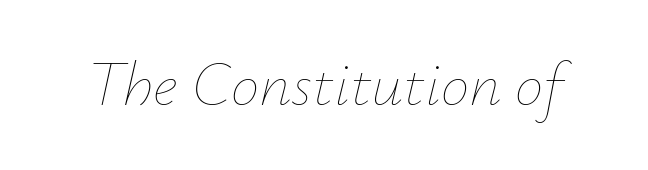
Q: Is the text bold? A: No.
Q: Is the text italic (slanted)? A: Yes, it leans right by about 12 degrees.
Q: Is the text underlined? A: No.
Q: Is the spacing between letters normal or unusually wide? A: Normal.
Q: Width (condensed, normal, or wide)? A: Normal.
Q: Stroke contrast? A: Low.
Q: x-height? A: Small.
Q: Monospaced? A: No.
